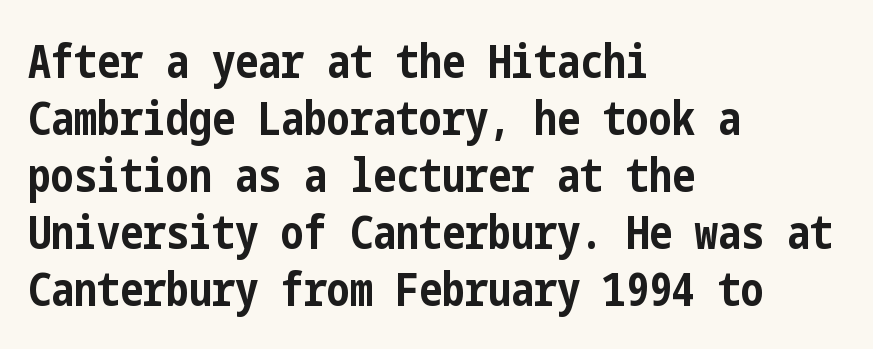
{"serif": "no", "italic": "no", "bold": "yes", "weight": "bold", "width": "condensed", "stroke_contrast": "low", "x_height": "medium", "underline": "no", "align": "left", "line_spacing_ratio": 1.24, "letter_spacing": "normal", "letter_spacing_em": 0.0, "glyph_px": 46}
